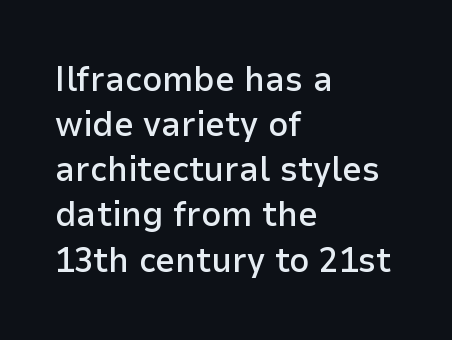
{"serif": "no", "italic": "no", "bold": "semi", "weight": "semibold", "width": "normal", "stroke_contrast": "low", "x_height": "medium", "monospaced": "no", "underline": "no", "align": "left", "line_spacing": "normal", "line_spacing_ratio": 1.29, "letter_spacing": "normal", "letter_spacing_em": 0.0, "glyph_px": 35}
